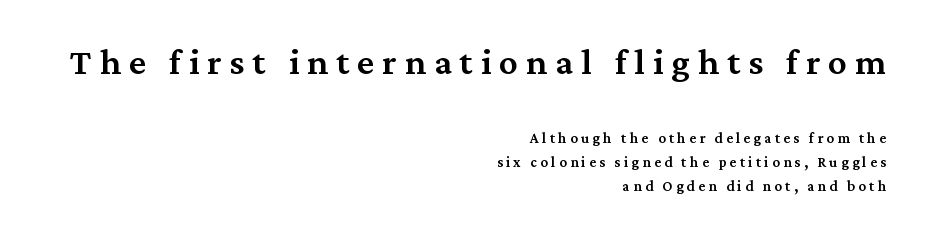
{"serif": "yes", "italic": "no", "bold": "semi", "weight": "semibold", "width": "normal", "stroke_contrast": "medium", "x_height": "medium", "monospaced": "no", "underline": "no", "align": "right", "line_spacing": "normal", "line_spacing_ratio": 1.6, "letter_spacing": "wide", "letter_spacing_em": 0.22, "larger_block": "first", "size_ratio": 2.47, "glyph_px": 37}
